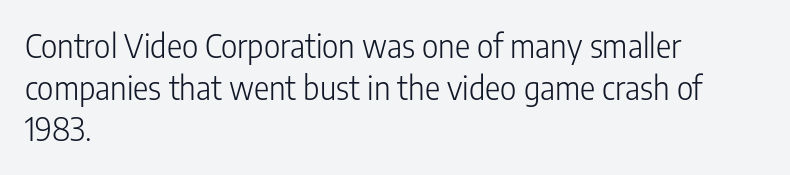
The image shows 32 px light, condensed sans-serif type, upright; set left-aligned, normal line spacing (1.3x), normal letter spacing, not underlined; low stroke contrast and a medium x-height.
